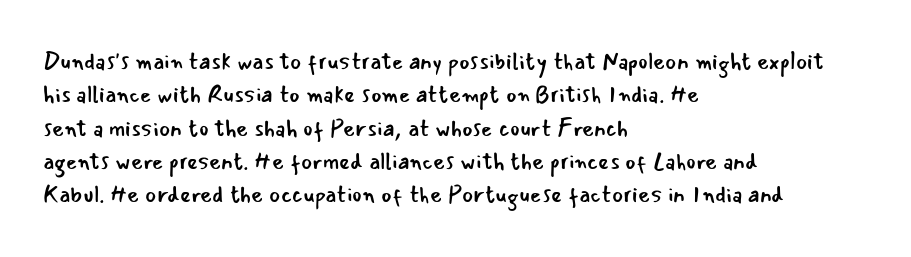
Q: Is the text bold? A: No.
Q: Is the text italic (slanted)? A: No, it is upright.
Q: Is the text underlined? A: No.
Q: How is the paragraph aligned? A: Left-aligned.
Q: Is the spacing between letters normal or unusually wide? A: Normal.
Q: Is the spacing between lines tight, normal or loose? A: Normal.
